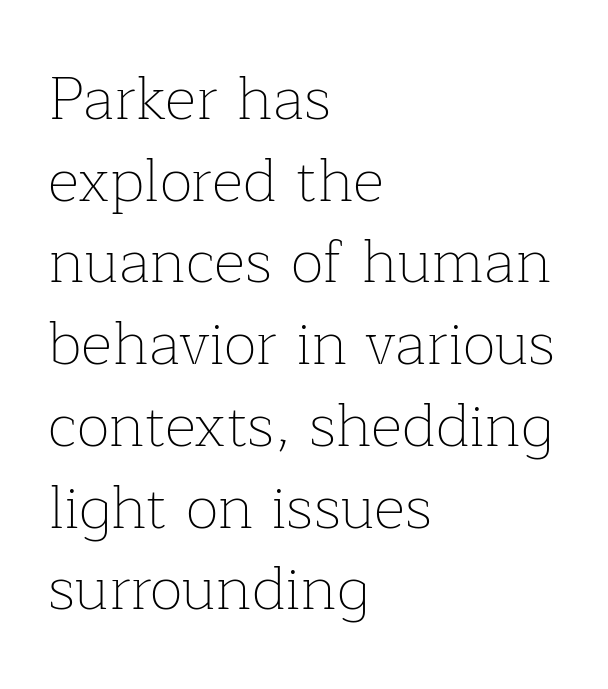
Anything drawn beneath the words? Only blank space. The face used here is rendered with its standard letterfit. These lines were composed using upright roman letters. The rows are spaced the way most documents space them. A typesetter would call this proportional, since set widths differ per character.
